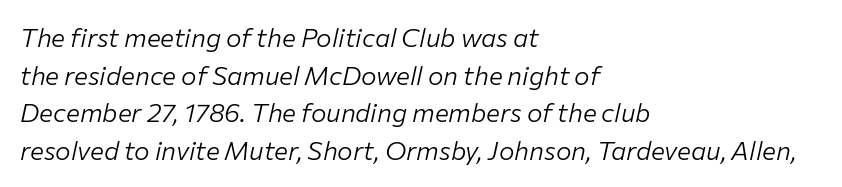
{"italic": "yes", "lean": "right", "slant_degrees": 12, "bold": "no", "underline": "no", "align": "left", "line_spacing": "normal", "line_spacing_ratio": 1.45, "letter_spacing": "normal", "letter_spacing_em": 0.0, "glyph_px": 26}
